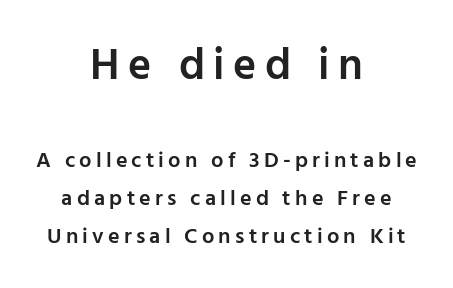
The image shows 44 px semibold sans-serif type, upright; set centered, line spacing 1.72x, not underlined; the first (top) block is 2.0x larger; low stroke contrast and a medium x-height.
